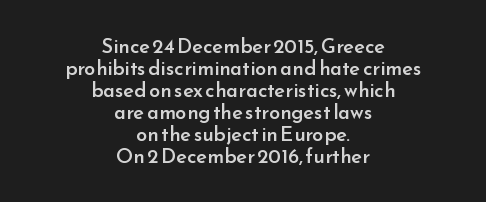
The block of text is dense from top to bottom, with scant space between rows. Beneath every word, the page is bare. Both edges are ragged and mirror each other, which tells us the setting is centered. Observe the ordinary spacing: letters are neighbours, not strangers. Upright lettering throughout.
